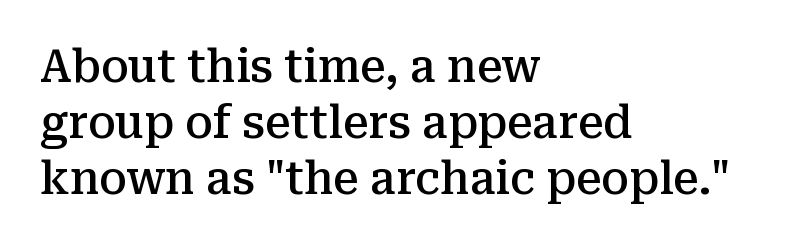
{"serif": "yes", "italic": "no", "bold": "semi", "weight": "semibold", "width": "normal", "stroke_contrast": "medium", "x_height": "medium", "monospaced": "no", "underline": "no", "align": "left", "line_spacing": "normal", "line_spacing_ratio": 1.25, "letter_spacing": "normal", "letter_spacing_em": 0.0, "glyph_px": 45}
